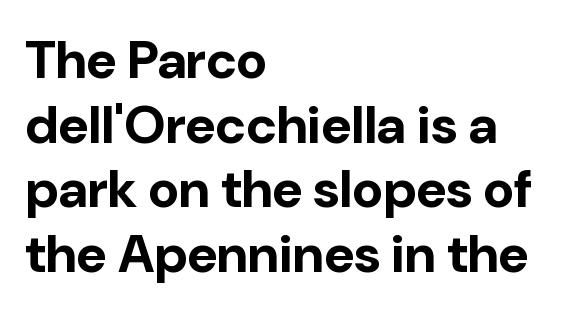
Beneath every word, the page is bare. Looks like regular typesetting: each glyph gets only the width it needs. Vertical strokes here are truly vertical. The strokes are fattened all the way to bold. Glyph-to-glyph distance matches everyday printed text.
